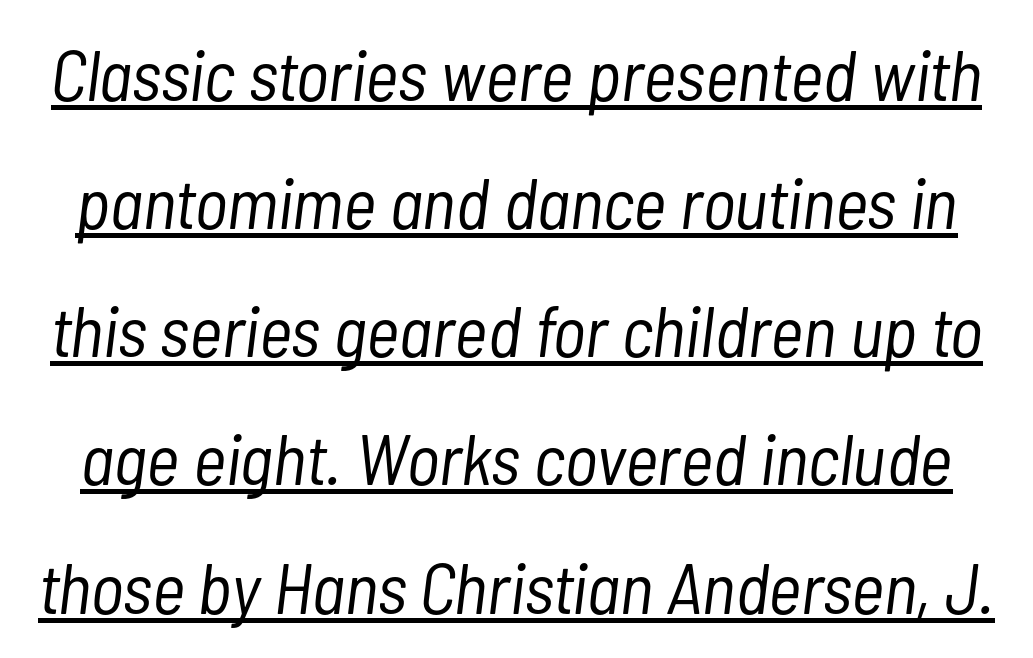
Every character sits at an angle, as italics do. Proportional: the letters do not fall into vertical columns. Students, note that the glyphs here touch the page at normal intervals. Glance below the letters and you will spot a drawn line.
